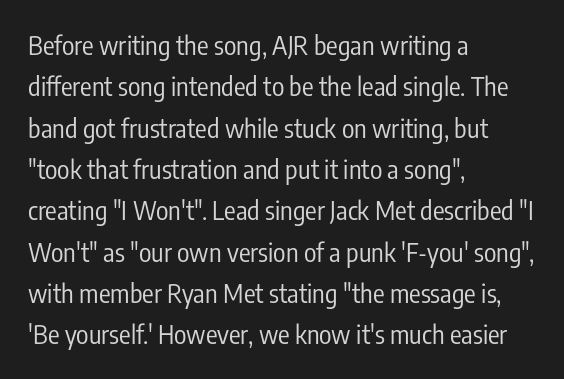
Each stroke keeps to a modest, everyday thickness or less. Whoever set this chose a conventional vertical rhythm. Caption: multi-line text, flush left, ragged right. Underlining? Definitely not there.
